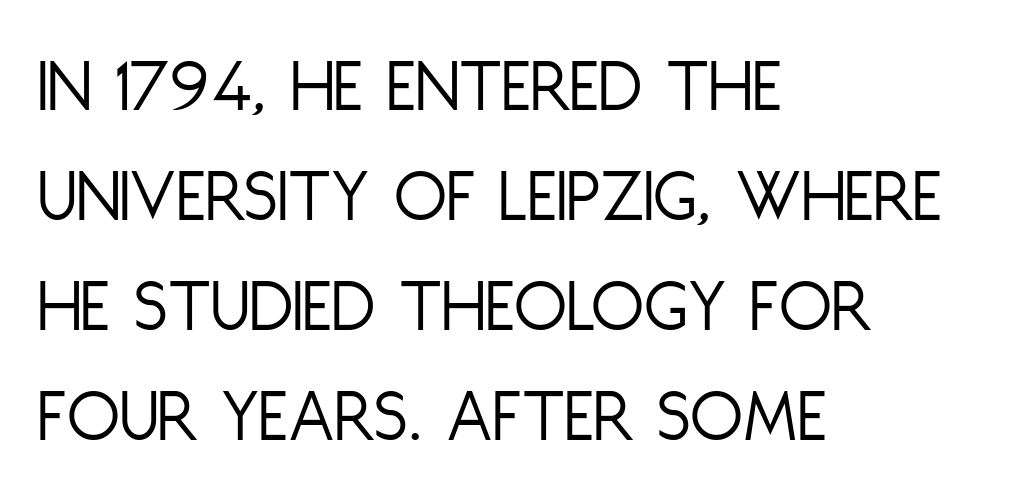
No letter is thick-stroked: the sample isn't bold. A typesetter would call this leading conventional body-copy spacing. The letters advance in unequal steps, a hallmark of proportional type. Descenders hang freely into open space. The typesetter chose a ragged-right arrangement here.
